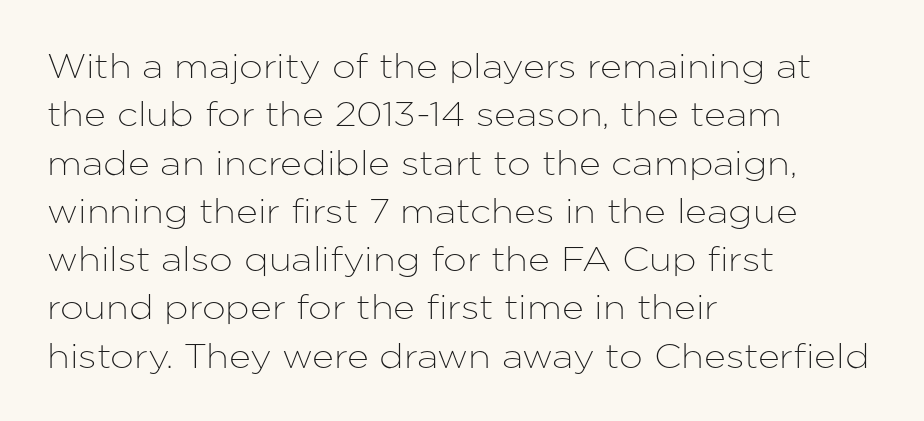
Plain, unruled lines of type. These lines were composed using upright roman letters. The face used here is proportionally spaced, like ordinary book or web type. In CSS terms this would be text-align: left. Summary of vertical rhythm: regular, with standard interline spacing. The letters carry no serifs — their stems end cleanly without finishing strokes.
